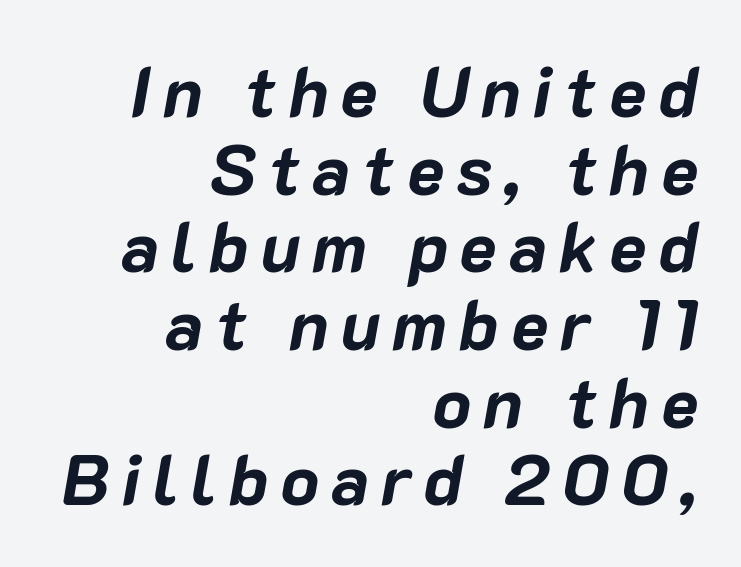
The image shows 70 px bold type, italic (leaning right); set right-aligned, tight line spacing (1.11x), not underlined; low stroke contrast and a medium x-height.
